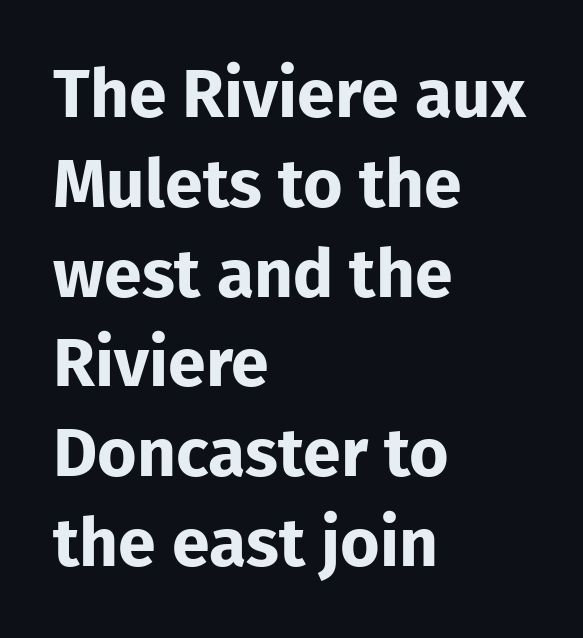
The letters stand upright; this is a roman face. The letters are bold, with thick, heavy strokes. Leading: standard. Honestly, there is no underline to notice here at all. The lines in this sample share a left origin and differ only in where they stop. Is the letter spacing exaggerated? No — it looks like the ordinary default.
